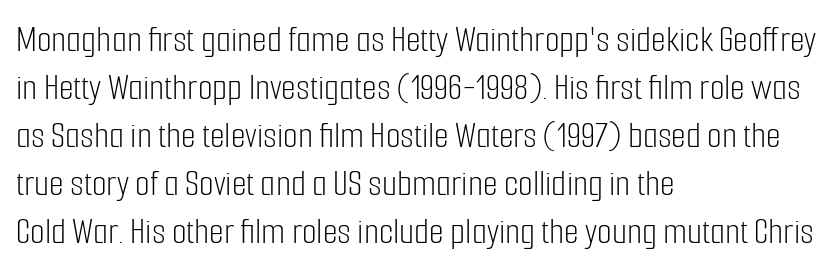
Serifs: no, the terminals of the letterforms are clean. Leading: standard. This rendering features lettering with no underline. Heaviness? Minimal to ordinary, like unemphasized prose. Nobody touched the tracking dial on this one.
